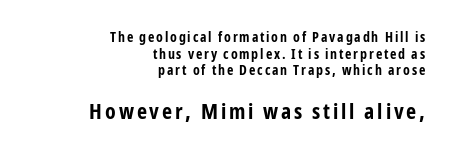
Q: Is the text bold? A: Yes.
Q: Is the text italic (slanted)? A: No, it is upright.
Q: Is the text underlined? A: No.
Q: How is the paragraph aligned? A: Right-aligned.
Q: Which block of text is set in a larger size, the first (top) or the second (bottom)? A: The second (bottom) one.
